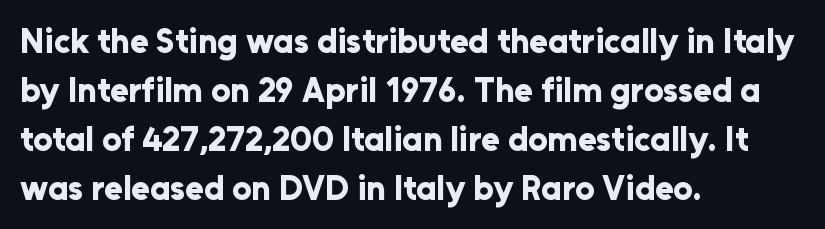
The typeface chosen for these lines omits serifs. Regarding leading, the lines here are spaced in the standard way. The line texture is even and compact thanks to regular tracking. The letters stand upright; this is a roman face. The glyphs are unaccompanied by any horizontal stroke below them. Typographic density is high because the face is bold.
